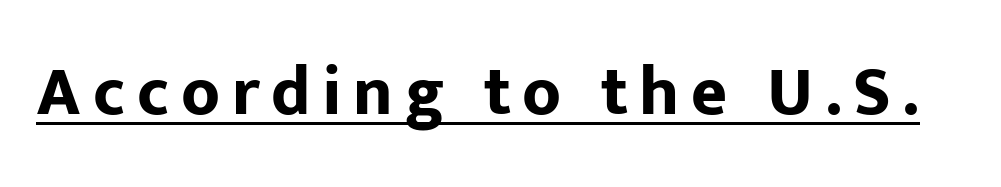
A typesetter would call this proportional, since set widths differ per character. Pretty heavy lettering here — definitely bold. Has an underline been added? It has. Posture: straight, roman, zero tilt.
